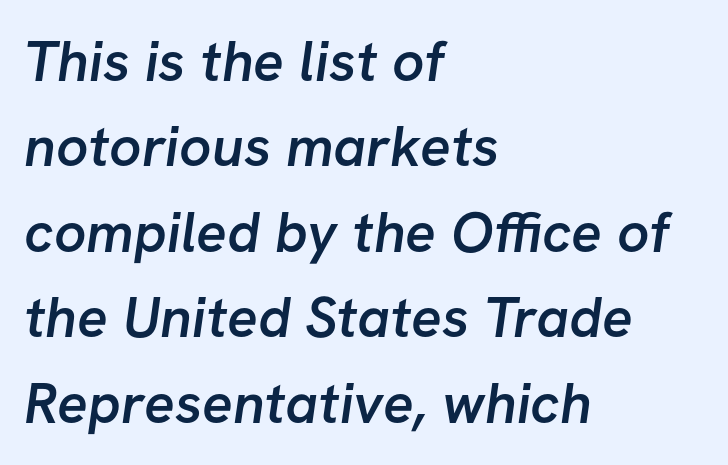
Q: Is the text bold? A: Semi-bold.
Q: Is the typeface a serif or a sans-serif typeface? A: Sans-serif.
Q: Is the text underlined? A: No.
Q: How is the paragraph aligned? A: Left-aligned.
Q: Is the spacing between letters normal or unusually wide? A: Normal.
Q: Is the spacing between lines tight, normal or loose? A: Normal.
Q: Width (condensed, normal, or wide)? A: Normal.
Q: Stroke contrast? A: Low.
Q: x-height? A: Medium.
Q: Monospaced? A: No.
